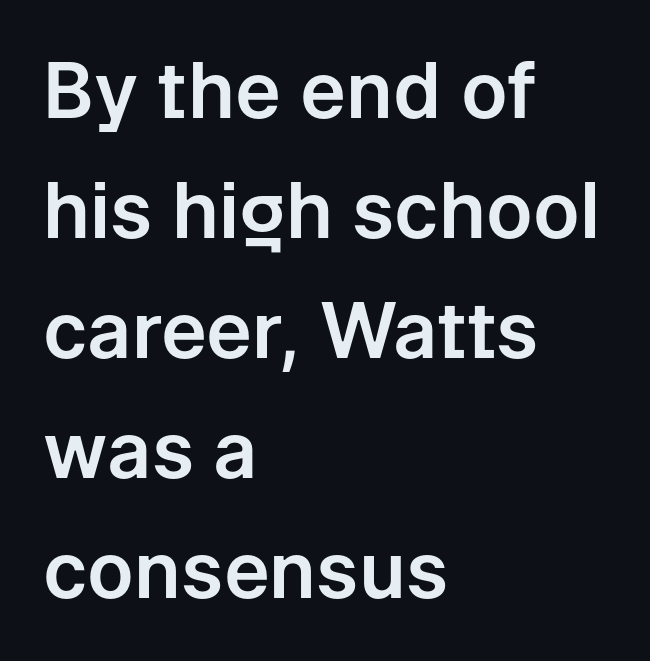
The image shows 77 px sans-serif type, upright; set left-aligned, normal line spacing (1.56x), normal letter spacing, not underlined; low stroke contrast and a medium x-height.
